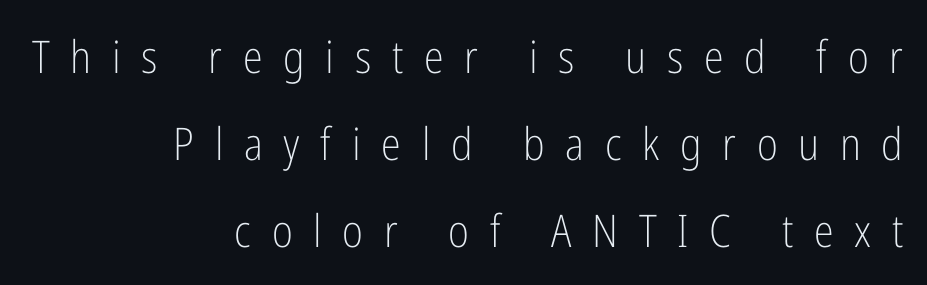
{"serif": "no", "italic": "no", "bold": "no", "weight": "light", "width": "condensed", "stroke_contrast": "low", "x_height": "medium", "monospaced": "no", "underline": "no", "align": "right", "line_spacing": "loose", "line_spacing_ratio": 1.93, "letter_spacing": "wide", "letter_spacing_em": 0.46, "glyph_px": 45}
